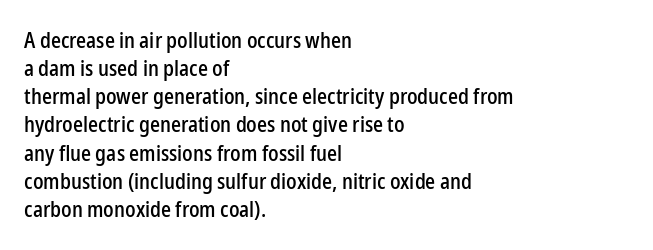
The image shows 22 px text type, upright; set left-aligned, normal line spacing (1.28x), normal letter spacing, not underlined.
